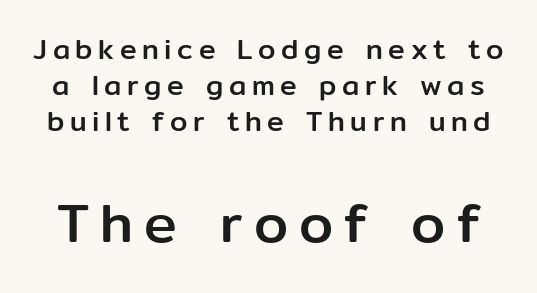
Two sizes are in play, and the larger belongs to the second block. The horizontal fit of the characters is loose and conspicuously gappy. The rendering uses a moderate line-height, typical for paragraphs. It's the straight-up-and-down kind of type.
